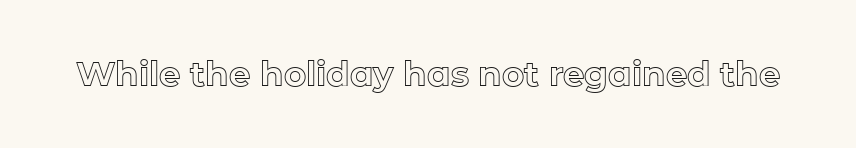
Q: Is the text italic (slanted)? A: No, it is upright.
Q: Is the text underlined? A: No.
Q: Is the spacing between letters normal or unusually wide? A: Normal.
Q: Width (condensed, normal, or wide)? A: Normal.
Q: x-height? A: Medium.
Q: Monospaced? A: No.
